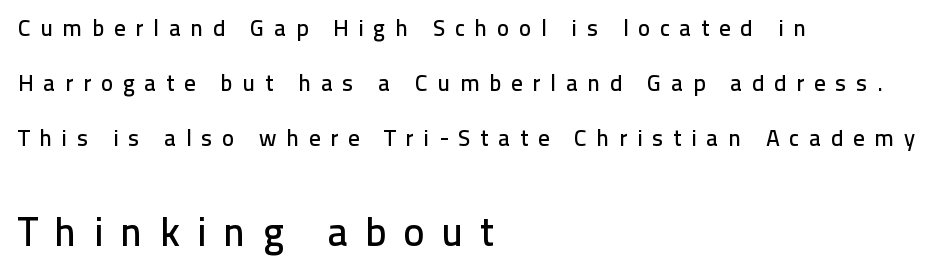
{"serif": "no", "italic": "no", "width": "normal", "stroke_contrast": "low", "x_height": "medium", "monospaced": "no", "underline": "no", "align": "left", "line_spacing": "loose", "line_spacing_ratio": 2.4, "letter_spacing": "wide", "letter_spacing_em": 0.42, "larger_block": "second", "size_ratio": 1.74, "glyph_px": 40}
